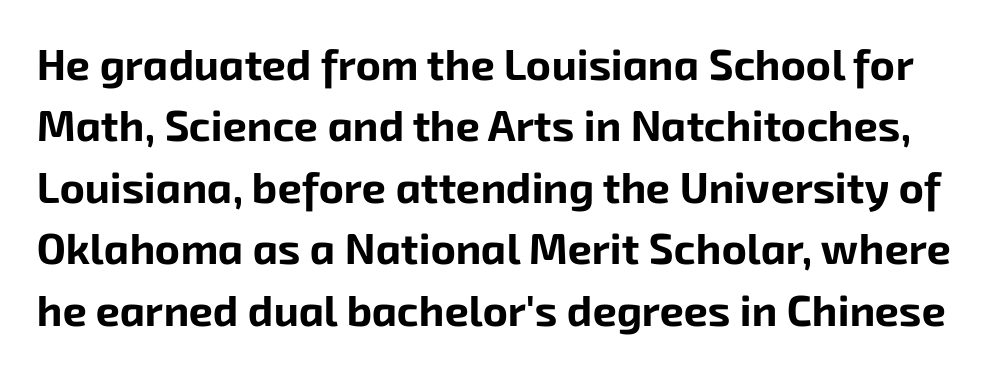
{"serif": "no", "bold": "yes", "weight": "bold", "width": "normal", "stroke_contrast": "low", "x_height": "medium", "monospaced": "no", "underline": "no", "line_spacing": "normal", "line_spacing_ratio": 1.43, "letter_spacing": "normal", "letter_spacing_em": 0.0, "glyph_px": 43}
